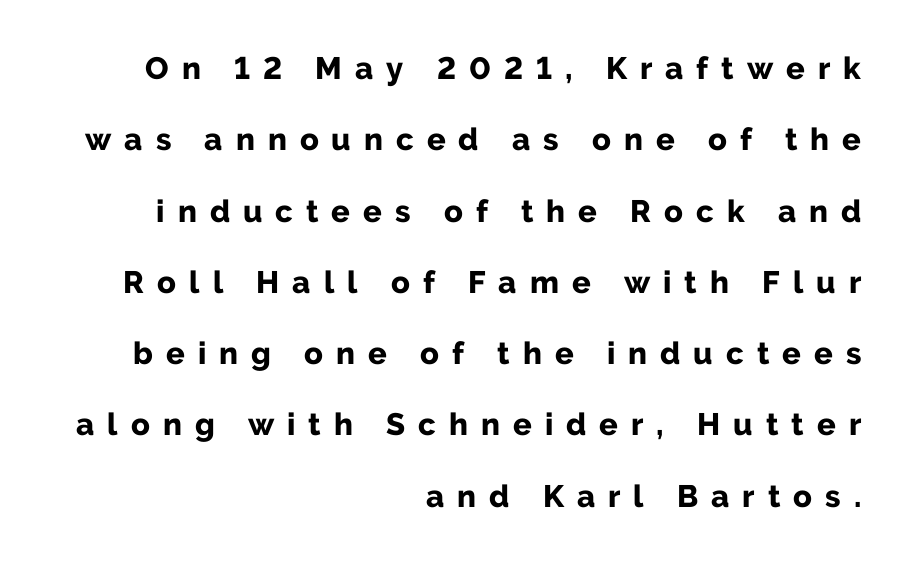
Horizontally, the lines are justified to the trailing edge only. The passage shown stacks its lines with a broad gap. The face used here is proportionally spaced, like ordinary book or web type. Heavy-handed strokes throughout: this text is bold.
